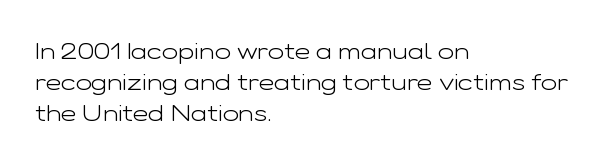
The image shows 24 px text type, upright; set left-aligned, normal line spacing (1.29x), normal letter spacing, not underlined.
